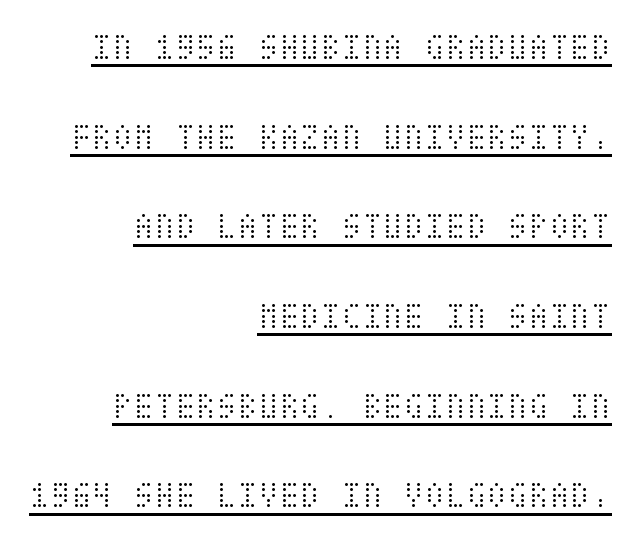
Q: Is the text bold? A: No.
Q: Is the text italic (slanted)? A: No, it is upright.
Q: Is the text underlined? A: Yes.
Q: How is the paragraph aligned? A: Right-aligned.
Q: Is the spacing between letters normal or unusually wide? A: Normal.
Q: Is the spacing between lines tight, normal or loose? A: Loose.
Q: Width (condensed, normal, or wide)? A: Condensed.
Q: Stroke contrast? A: Medium.
Q: x-height? A: Large.
